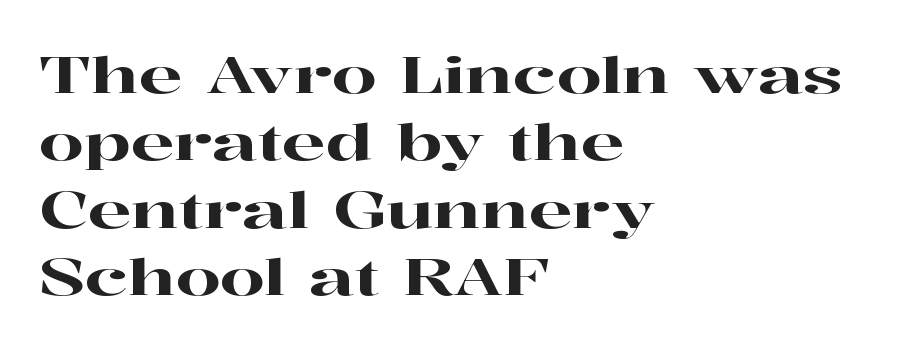
Here the designer chose a conventional face with non-uniform glyph widths. The face used here is seriffed, in the tradition of book romans. Characters remain perfectly vertical along every line. Successive baselines arrive at the customary interval. Words appear dense and cohesive because spacing is normal.
